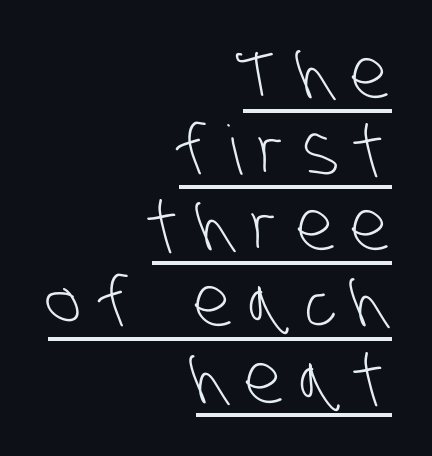
Which margin do the lines hug? The right one — the left edge is uneven. Inter-character spacing is expanded well beyond the font's built-in metrics. Letterform terminals end flat and unadorned throughout the passage. This sample carries an underscore along the baseline area. The letters look calm and open, with moderate or lighter stems.
